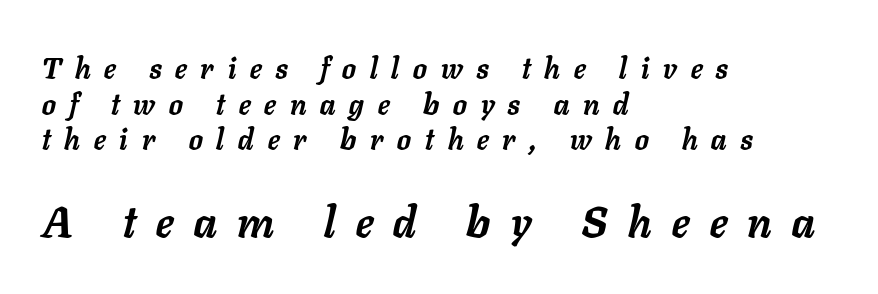
Q: Is the text bold? A: Yes.
Q: Is the text italic (slanted)? A: Yes, it leans right by about 11 degrees.
Q: Is the text underlined? A: No.
Q: How is the paragraph aligned? A: Left-aligned.
Q: Is the spacing between letters normal or unusually wide? A: Unusually wide.
Q: Which block of text is set in a larger size, the first (top) or the second (bottom)? A: The second (bottom) one.
Q: Width (condensed, normal, or wide)? A: Normal.
Q: Stroke contrast? A: Low.
Q: x-height? A: Medium.
Q: Monospaced? A: No.
